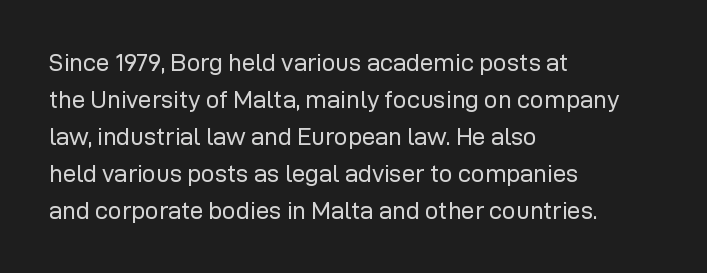
Q: Is the text bold? A: No.
Q: Is the text italic (slanted)? A: No, it is upright.
Q: Is the text underlined? A: No.
Q: How is the paragraph aligned? A: Left-aligned.
Q: Is the spacing between letters normal or unusually wide? A: Normal.
Q: Is the spacing between lines tight, normal or loose? A: Normal.
